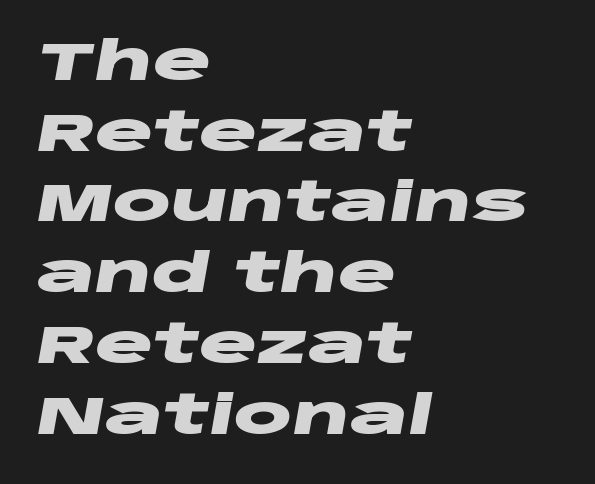
Q: Is the text bold? A: Yes.
Q: Is the text italic (slanted)? A: Yes, it leans right by about 10 degrees.
Q: Is the text underlined? A: No.
Q: How is the paragraph aligned? A: Left-aligned.
Q: Is the spacing between letters normal or unusually wide? A: Normal.
Q: Is the spacing between lines tight, normal or loose? A: Normal.
Q: Width (condensed, normal, or wide)? A: Wide.
Q: Stroke contrast? A: Low.
Q: x-height? A: Large.
Q: Monospaced? A: No.
